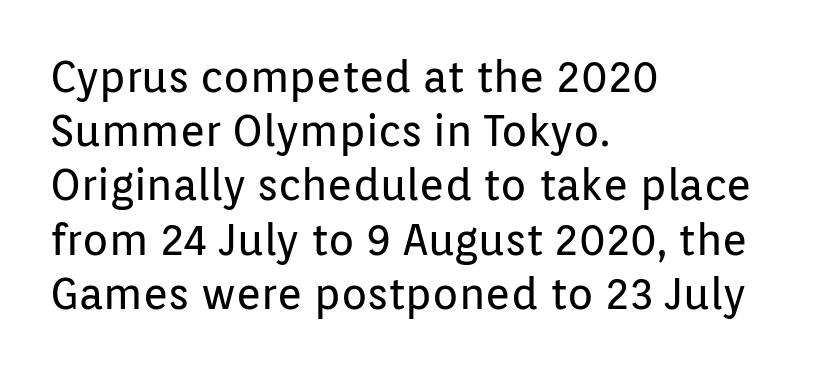
Q: Is the text bold? A: No.
Q: Is the text italic (slanted)? A: No, it is upright.
Q: Is the typeface a serif or a sans-serif typeface? A: Sans-serif.
Q: Is the text underlined? A: No.
Q: How is the paragraph aligned? A: Left-aligned.
Q: Is the spacing between letters normal or unusually wide? A: Normal.
Q: Is the spacing between lines tight, normal or loose? A: Normal.
Q: Width (condensed, normal, or wide)? A: Normal.
Q: Stroke contrast? A: Low.
Q: x-height? A: Medium.
Q: Monospaced? A: No.
